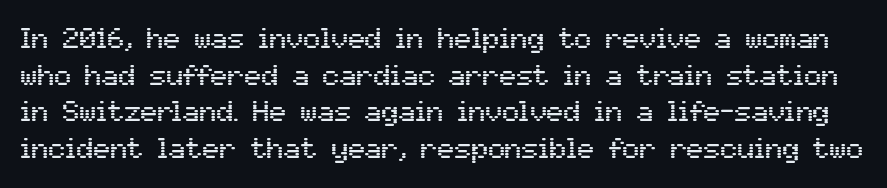
Q: Is the text italic (slanted)? A: No, it is upright.
Q: Is the typeface a serif or a sans-serif typeface? A: Sans-serif.
Q: Is the text underlined? A: No.
Q: Is the spacing between letters normal or unusually wide? A: Normal.
Q: Is the spacing between lines tight, normal or loose? A: Normal.
Q: Width (condensed, normal, or wide)? A: Normal.
Q: Stroke contrast? A: Medium.
Q: x-height? A: Medium.
Q: Monospaced? A: No.
